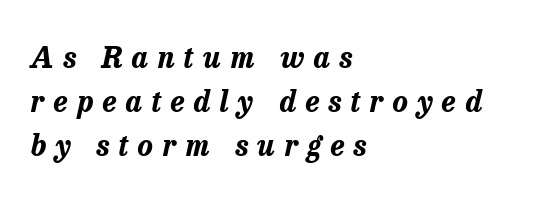
Q: Is the text bold? A: Yes.
Q: Is the text italic (slanted)? A: Yes, it leans right by about 13 degrees.
Q: Is the text underlined? A: No.
Q: How is the paragraph aligned? A: Left-aligned.
Q: Is the spacing between letters normal or unusually wide? A: Unusually wide.
Q: Is the spacing between lines tight, normal or loose? A: Normal.
Q: Width (condensed, normal, or wide)? A: Normal.
Q: Stroke contrast? A: Low.
Q: x-height? A: Medium.
Q: Monospaced? A: No.
